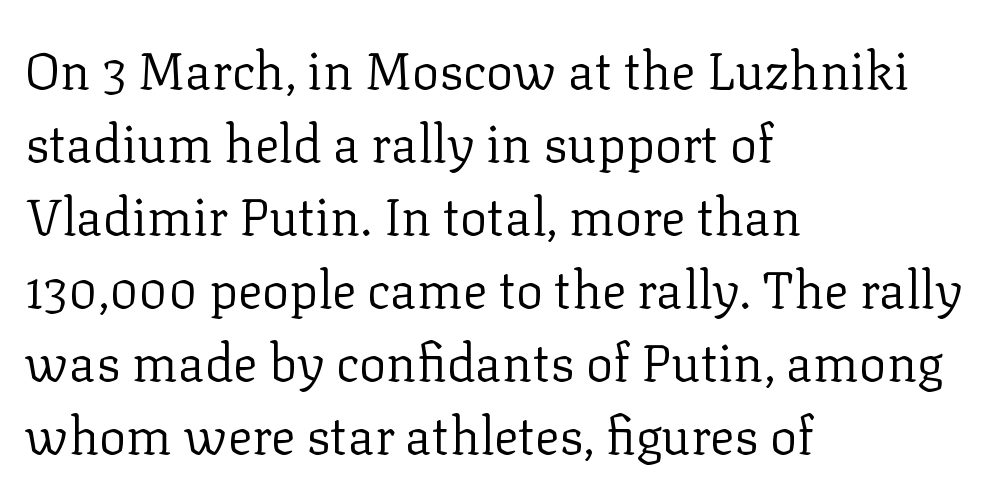
{"serif": "yes", "italic": "no", "bold": "no", "weight": "regular", "width": "normal", "stroke_contrast": "low", "x_height": "medium", "monospaced": "no", "underline": "no", "align": "left", "line_spacing": "normal", "line_spacing_ratio": 1.43, "letter_spacing": "normal", "letter_spacing_em": 0.0, "glyph_px": 51}
